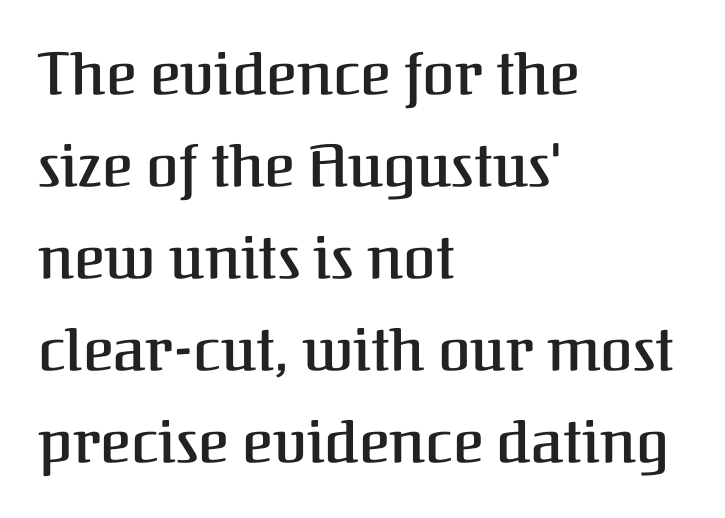
The image shows 59 px semibold serif type, upright; set left-aligned, normal line spacing (1.56x), normal letter spacing, not underlined; medium stroke contrast and a medium x-height.
